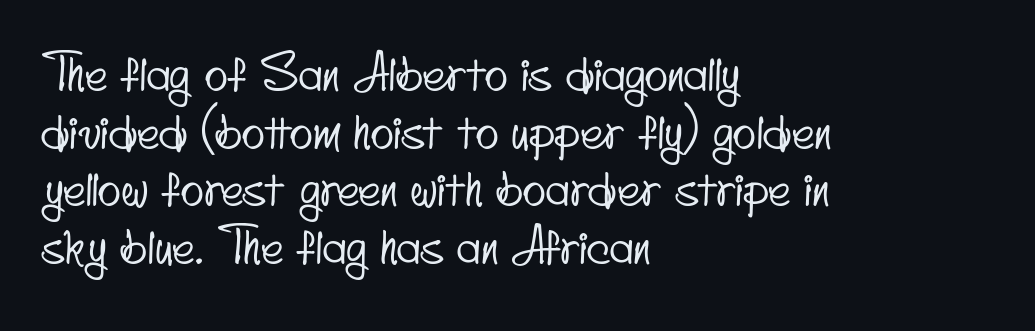
Q: Is the typeface a serif or a sans-serif typeface? A: Sans-serif.
Q: Is the text underlined? A: No.
Q: How is the paragraph aligned? A: Left-aligned.
Q: Is the spacing between letters normal or unusually wide? A: Normal.
Q: Width (condensed, normal, or wide)? A: Condensed.
Q: Stroke contrast? A: Low.
Q: x-height? A: Small.
Q: Monospaced? A: No.
